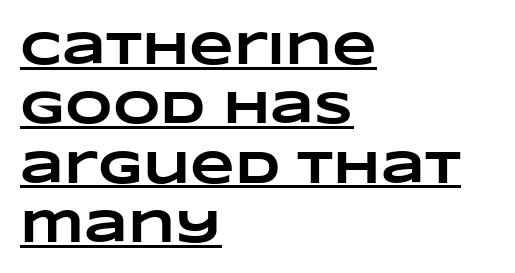
The rendering anchors every line to the left-hand side. Compared with undecorated copy, this sample adds a rule below the words. Emphasis by weight is at full strength: bold. Do the characters align in a grid? No, the font is proportional. Horizontal bands of white between lines are of average thickness.
